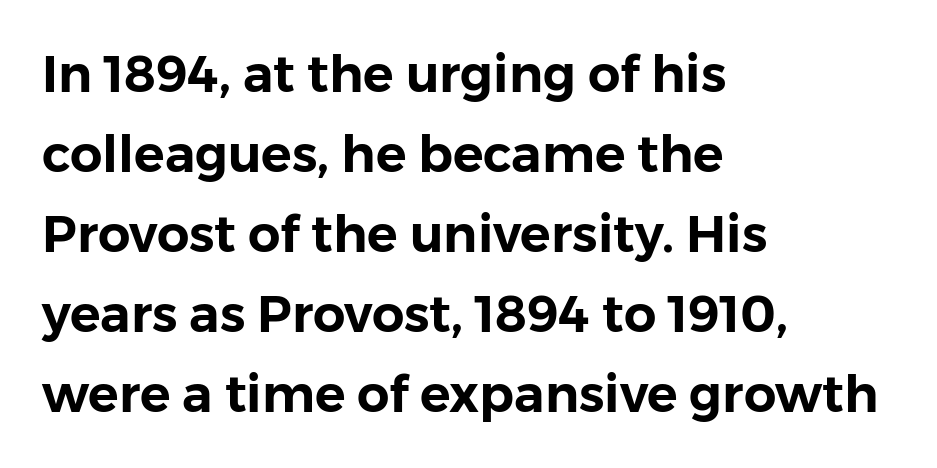
The image shows 51 px sans-serif type, upright; set left-aligned, normal line spacing (1.57x), normal letter spacing, not underlined; low stroke contrast and a medium x-height.
